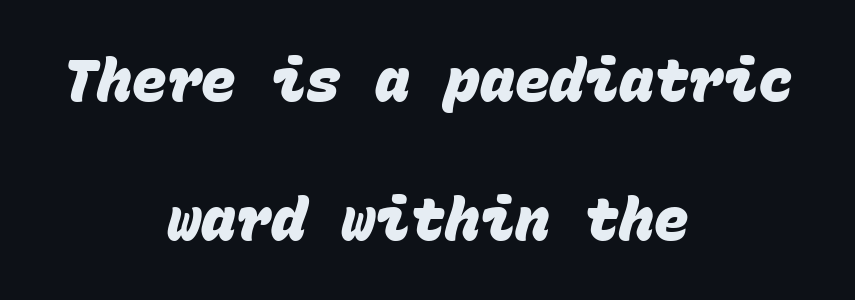
The image shows 58 px heavy sans-serif type, monospaced; set centered, loose line spacing (2.39x), normal letter spacing, not underlined; low stroke contrast and a large x-height.
